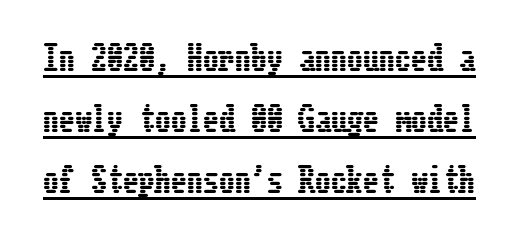
{"italic": "no", "width": "condensed", "stroke_contrast": "low", "x_height": "medium", "underline": "yes", "line_spacing": "loose", "line_spacing_ratio": 1.9, "letter_spacing": "normal", "letter_spacing_em": 0.0, "glyph_px": 32}
